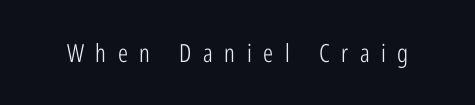
The image shows 25 px text type, upright; set unusually wide letter spacing (+0.46 em), not underlined.
